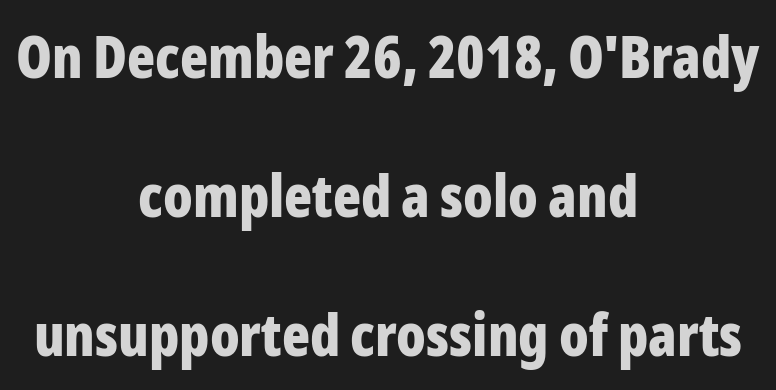
The image shows 58 px bold, condensed sans-serif type, upright; set centered, loose line spacing (2.4x), normal letter spacing, not underlined; low stroke contrast and a medium x-height.
